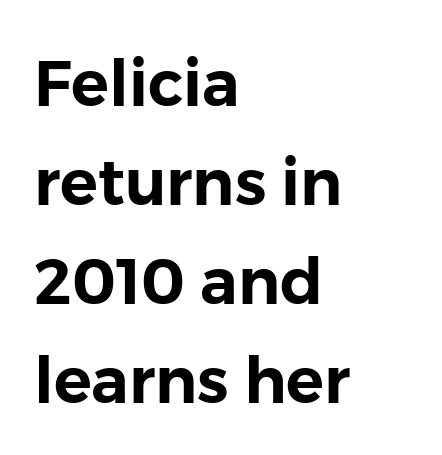
{"serif": "no", "italic": "no", "width": "normal", "stroke_contrast": "low", "x_height": "medium", "monospaced": "no", "underline": "no", "align": "left", "line_spacing": "normal", "line_spacing_ratio": 1.57, "letter_spacing": "normal", "letter_spacing_em": 0.0, "glyph_px": 63}
